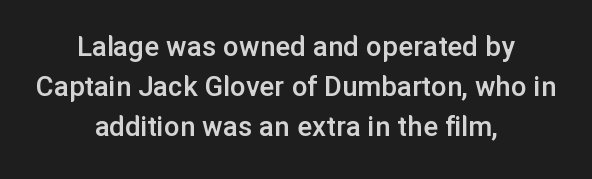
Q: Is the text bold? A: Semi-bold.
Q: Is the text italic (slanted)? A: No, it is upright.
Q: Is the typeface a serif or a sans-serif typeface? A: Sans-serif.
Q: Is the text underlined? A: No.
Q: How is the paragraph aligned? A: Centered.
Q: Is the spacing between letters normal or unusually wide? A: Normal.
Q: Is the spacing between lines tight, normal or loose? A: Normal.
Q: Width (condensed, normal, or wide)? A: Normal.
Q: Stroke contrast? A: Low.
Q: x-height? A: Medium.
Q: Monospaced? A: No.
